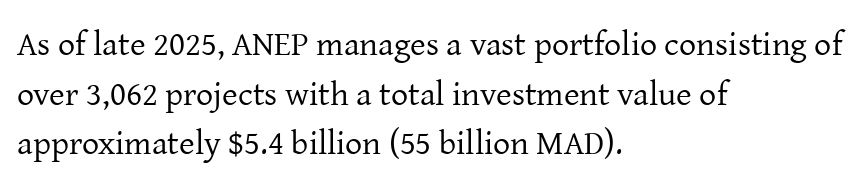
Q: Is the text bold? A: No.
Q: Is the text italic (slanted)? A: No, it is upright.
Q: Is the typeface a serif or a sans-serif typeface? A: Serif.
Q: Is the text underlined? A: No.
Q: How is the paragraph aligned? A: Left-aligned.
Q: Is the spacing between letters normal or unusually wide? A: Normal.
Q: Is the spacing between lines tight, normal or loose? A: Normal.
Q: Width (condensed, normal, or wide)? A: Normal.
Q: Stroke contrast? A: Low.
Q: x-height? A: Medium.
Q: Monospaced? A: No.
